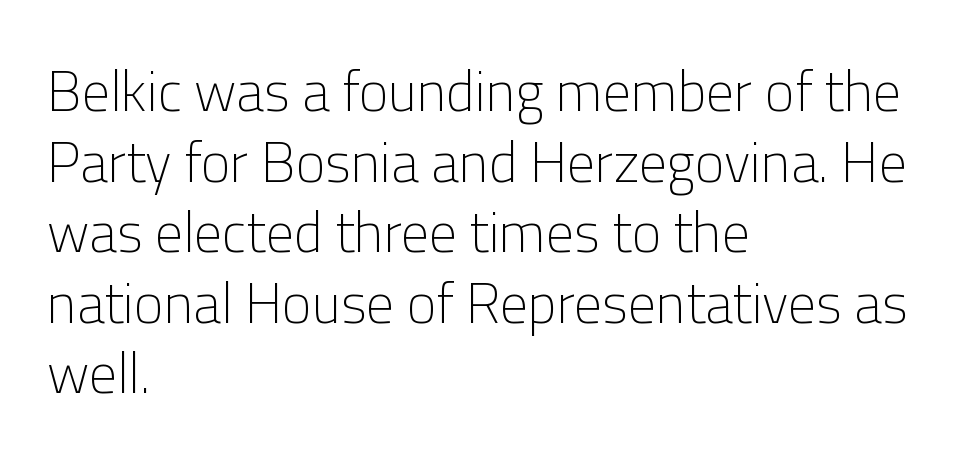
The setting favours the left margin, as ordinary paragraphs usually do. This is sans-serif lettering, the kind often seen on screens and signage. Is there much room between lines? A standard amount, neither cramped nor airy. Nope, not italic — everything's standing straight.
